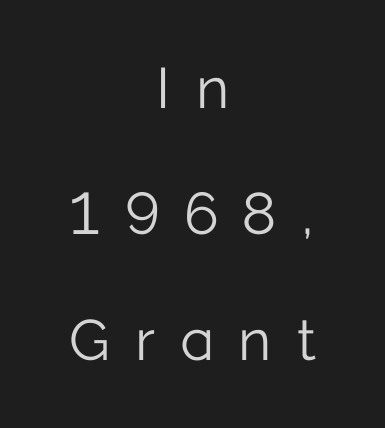
The image shows 57 px light sans-serif type, upright; set centered, loose line spacing (2.21x), unusually wide letter spacing (+0.45 em), not underlined; low stroke contrast and a medium x-height.
